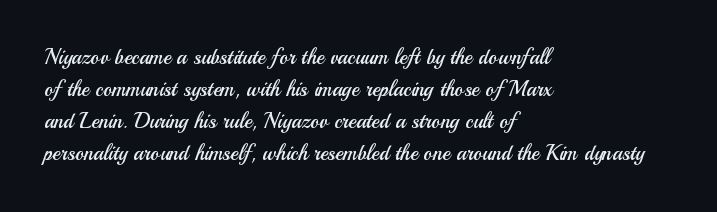
The image shows 21 px text type; set left-aligned, normal line spacing (1.53x), normal letter spacing, not underlined.
